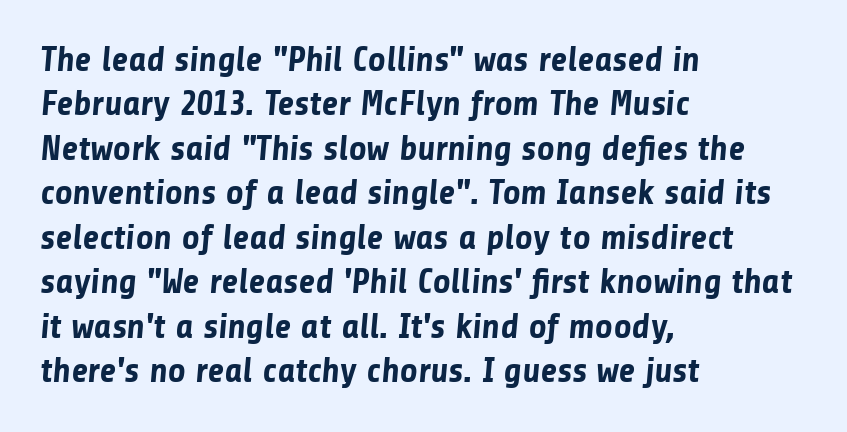
The image shows 35 px bold sans-serif type; set left-aligned, normal line spacing (1.27x), normal letter spacing, not underlined; low stroke contrast and a medium x-height.
